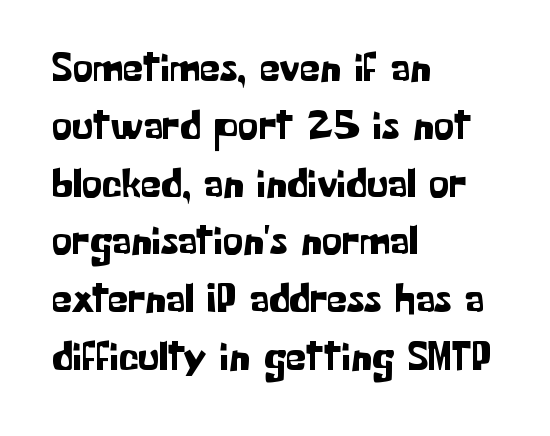
Q: Is the text italic (slanted)? A: No, it is upright.
Q: Is the typeface a serif or a sans-serif typeface? A: Sans-serif.
Q: Is the text underlined? A: No.
Q: How is the paragraph aligned? A: Left-aligned.
Q: Is the spacing between letters normal or unusually wide? A: Normal.
Q: Is the spacing between lines tight, normal or loose? A: Normal.
Q: Width (condensed, normal, or wide)? A: Normal.
Q: Stroke contrast? A: Low.
Q: x-height? A: Medium.
Q: Monospaced? A: No.
